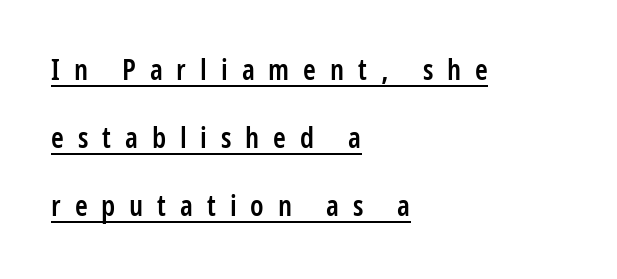
The image shows 29 px semibold, condensed sans-serif type, upright; set left-aligned, loose line spacing (2.35x), unusually wide letter spacing (+0.48 em), underlined; low stroke contrast and a medium x-height.
